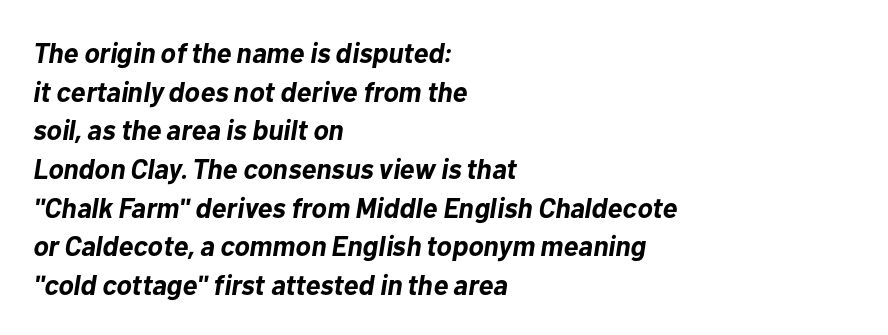
Q: Is the text bold? A: Yes.
Q: Is the text italic (slanted)? A: Yes, it leans right by about 10 degrees.
Q: Is the text underlined? A: No.
Q: How is the paragraph aligned? A: Left-aligned.
Q: Is the spacing between letters normal or unusually wide? A: Normal.
Q: Is the spacing between lines tight, normal or loose? A: Normal.
Q: Width (condensed, normal, or wide)? A: Normal.
Q: Stroke contrast? A: Low.
Q: x-height? A: Medium.
Q: Monospaced? A: No.
